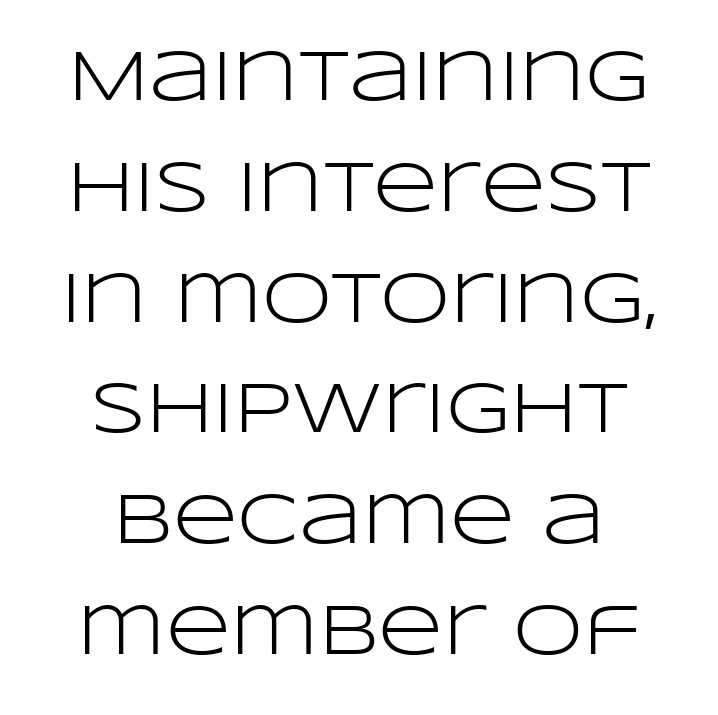
Q: Is the text bold? A: No.
Q: Is the text italic (slanted)? A: No, it is upright.
Q: Is the typeface a serif or a sans-serif typeface? A: Sans-serif.
Q: Is the text underlined? A: No.
Q: Is the spacing between letters normal or unusually wide? A: Normal.
Q: Is the spacing between lines tight, normal or loose? A: Normal.
Q: Width (condensed, normal, or wide)? A: Wide.
Q: Stroke contrast? A: Low.
Q: x-height? A: Large.
Q: Monospaced? A: No.
